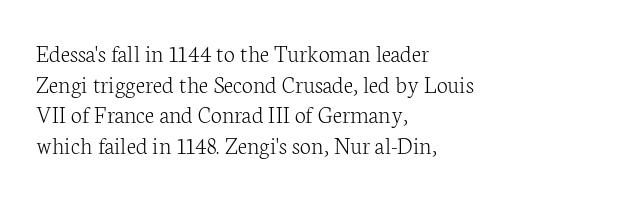
The image shows 25 px text type, upright; set left-aligned, line spacing 1.23x, normal letter spacing, not underlined.
